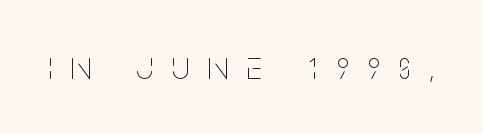
The image shows 40 px thin, condensed type, upright; set unusually wide letter spacing (+0.47 em), not underlined; low stroke contrast and a large x-height.
